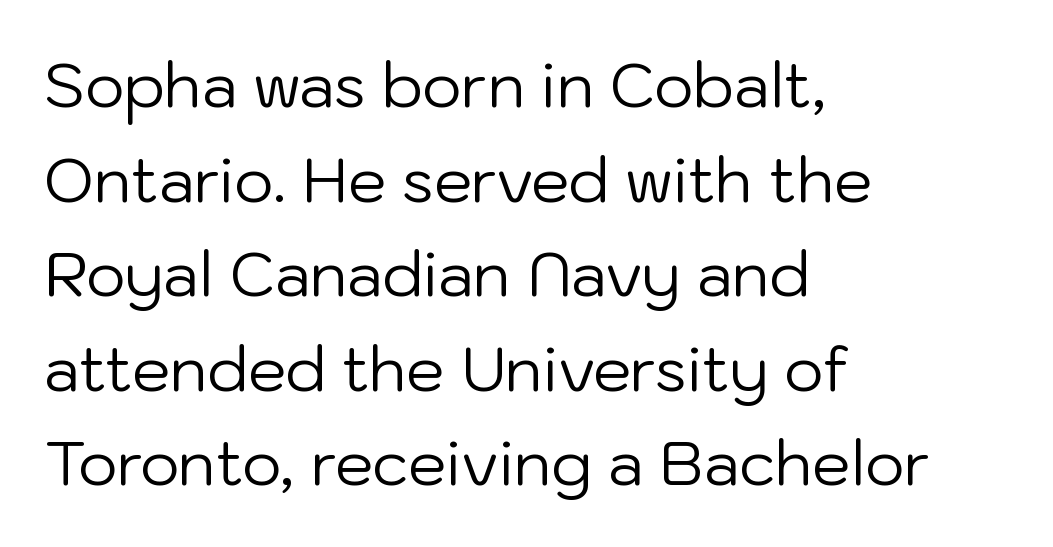
The image shows 61 px regular-weight sans-serif type, upright; set left-aligned, normal line spacing (1.55x), normal letter spacing, not underlined; low stroke contrast and a medium x-height.
